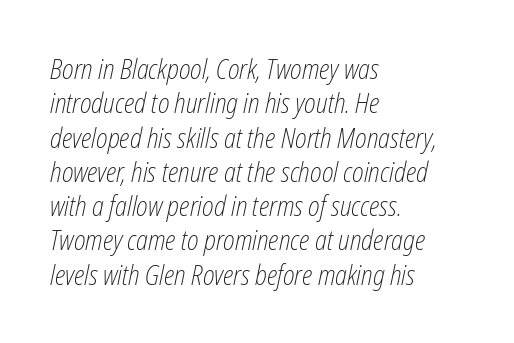
A clean baseline with only descenders dipping below it. The compositor pushed each line to the left boundary. If you drew a line through each stem, it would be angled. In terms of letterspacing, this is plain default setting.
